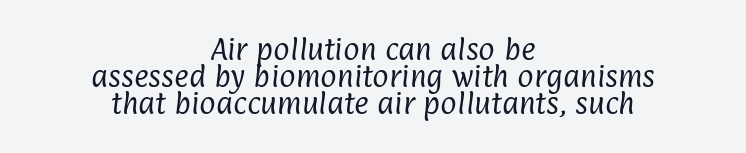
Q: Is the text bold? A: No.
Q: Is the text underlined? A: No.
Q: How is the paragraph aligned? A: Centered.
Q: Is the spacing between letters normal or unusually wide? A: Normal.
Q: Is the spacing between lines tight, normal or loose? A: Tight.
